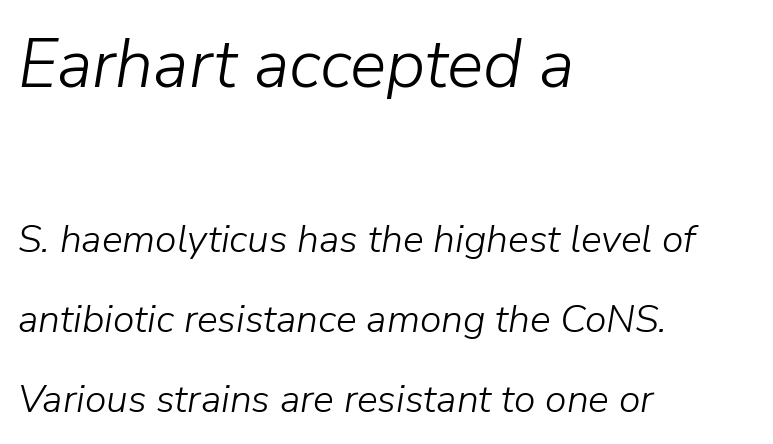
Q: Is the text bold? A: No.
Q: Is the text italic (slanted)? A: Yes, it leans right by about 9 degrees.
Q: Is the text underlined? A: No.
Q: How is the paragraph aligned? A: Left-aligned.
Q: Is the spacing between letters normal or unusually wide? A: Normal.
Q: Is the spacing between lines tight, normal or loose? A: Loose.
Q: Which block of text is set in a larger size, the first (top) or the second (bottom)? A: The first (top) one.
Q: Width (condensed, normal, or wide)? A: Normal.
Q: Stroke contrast? A: Low.
Q: x-height? A: Medium.
Q: Monospaced? A: No.
